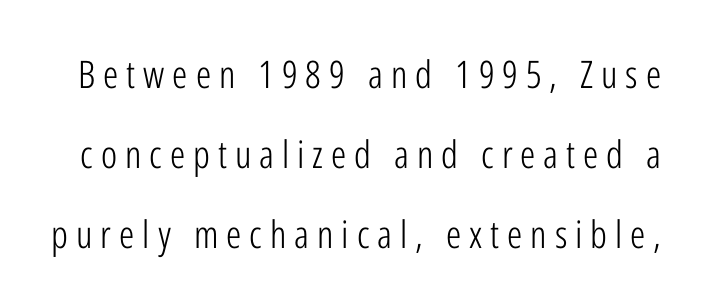
The image shows 38 px light, condensed sans-serif type, upright; set loose line spacing (2.1x), unusually wide letter spacing (+0.21 em), not underlined; low stroke contrast and a medium x-height.
